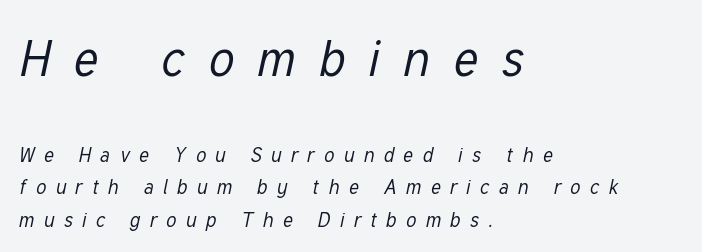
The image shows 50 px regular-weight, condensed type, italic (leaning right); set left-aligned, normal line spacing (1.62x), unusually wide letter spacing (+0.48 em), not underlined; the first (top) block is 2.5x larger; low stroke contrast and a medium x-height.
